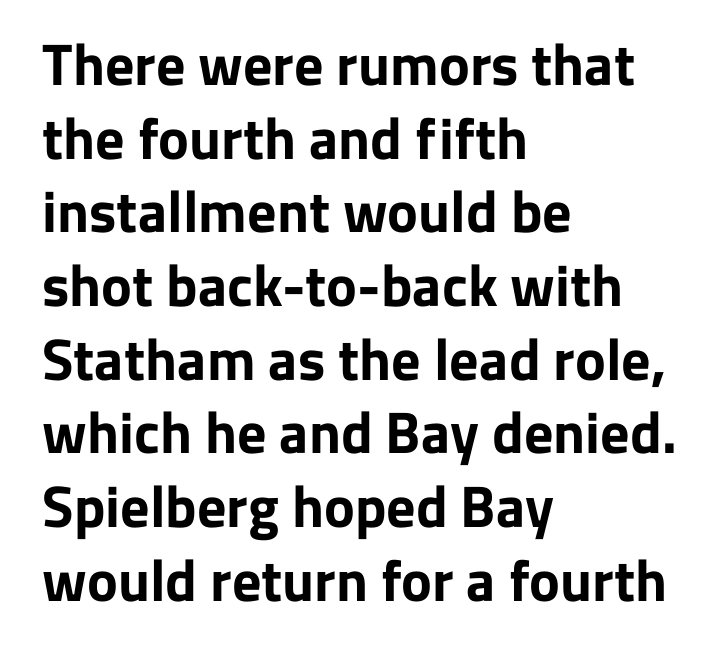
The image shows 58 px bold sans-serif type, upright; set left-aligned, normal line spacing (1.27x), normal letter spacing, not underlined; low stroke contrast and a medium x-height.
